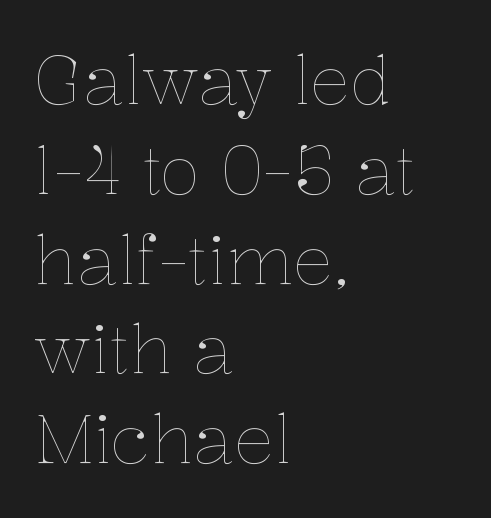
The image shows 67 px thin type, upright; set left-aligned, normal line spacing (1.34x), normal letter spacing, not underlined; low stroke contrast and a medium x-height.
